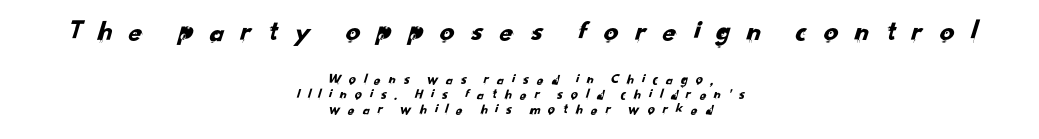
Q: Is the typeface a serif or a sans-serif typeface? A: Sans-serif.
Q: Is the text underlined? A: No.
Q: How is the paragraph aligned? A: Centered.
Q: Is the spacing between letters normal or unusually wide? A: Unusually wide.
Q: Is the spacing between lines tight, normal or loose? A: Tight.
Q: Which block of text is set in a larger size, the first (top) or the second (bottom)? A: The first (top) one.
Q: Width (condensed, normal, or wide)? A: Normal.
Q: Stroke contrast? A: Low.
Q: x-height? A: Small.
Q: Monospaced? A: No.
